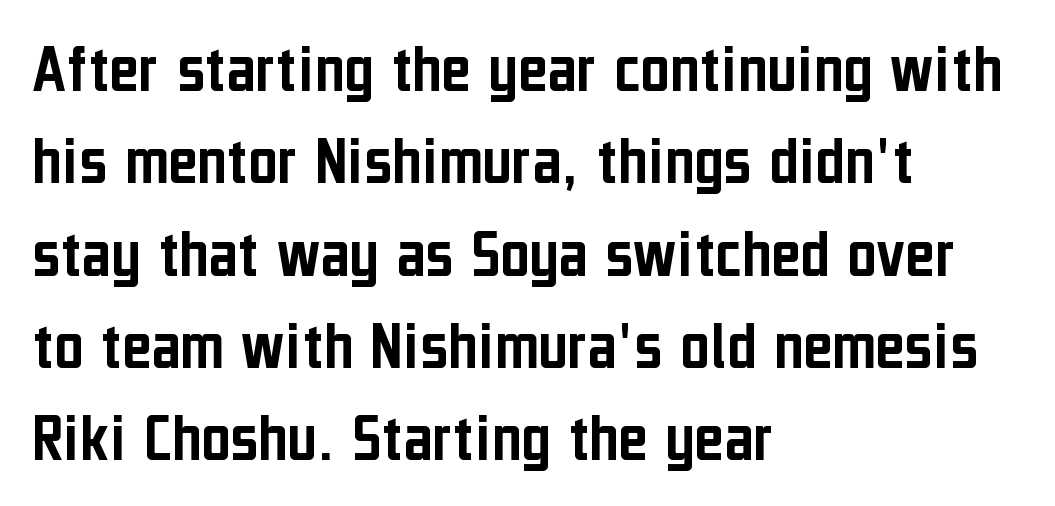
The image shows 71 px condensed sans-serif type, upright; set left-aligned, normal line spacing (1.3x), normal letter spacing, not underlined; low stroke contrast and a medium x-height.
